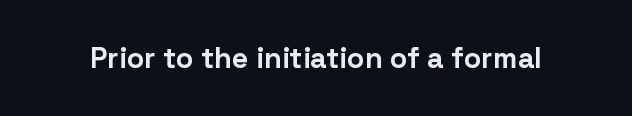
Q: Is the text bold? A: Yes.
Q: Is the text italic (slanted)? A: No, it is upright.
Q: Is the typeface a serif or a sans-serif typeface? A: Sans-serif.
Q: Is the text underlined? A: No.
Q: Is the spacing between letters normal or unusually wide? A: Normal.
Q: Width (condensed, normal, or wide)? A: Normal.
Q: Stroke contrast? A: Low.
Q: x-height? A: Medium.
Q: Monospaced? A: No.
